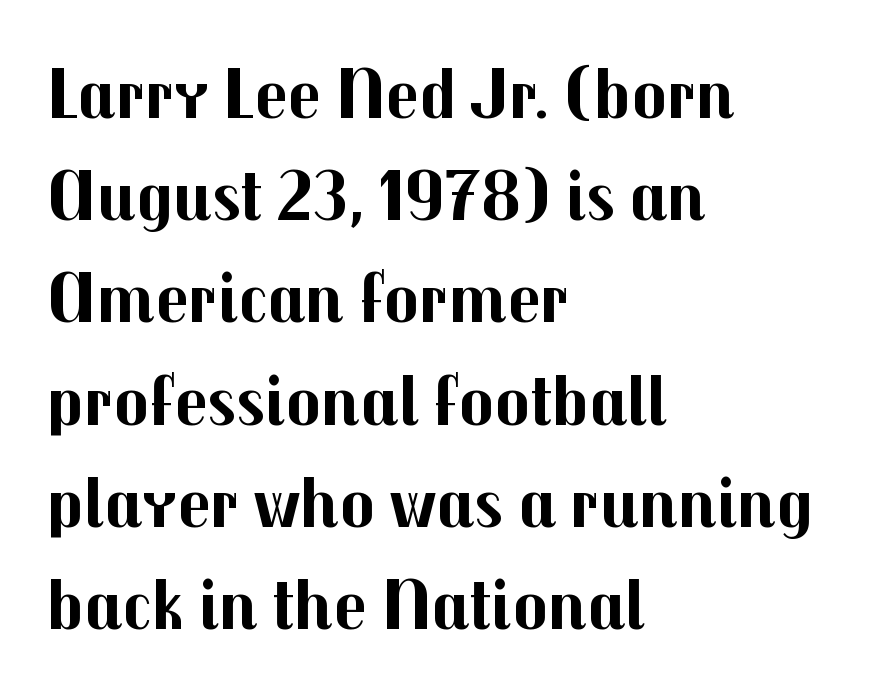
The image shows 73 px bold sans-serif type, upright; set left-aligned, normal line spacing (1.4x), normal letter spacing, not underlined; medium stroke contrast and a medium x-height.
